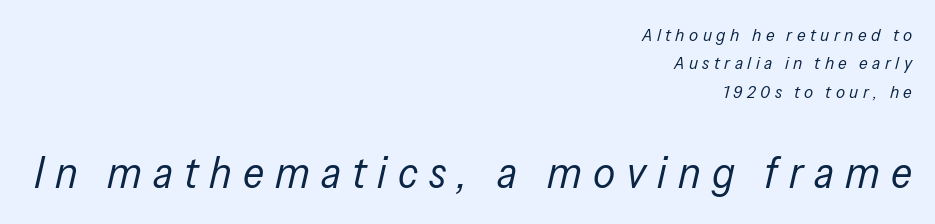
{"italic": "yes", "lean": "right", "slant_degrees": 13, "bold": "no", "weight": "regular", "width": "condensed", "stroke_contrast": "low", "x_height": "medium", "monospaced": "no", "underline": "no", "align": "right", "line_spacing": "normal", "line_spacing_ratio": 1.58, "letter_spacing": "wide", "letter_spacing_em": 0.25, "larger_block": "second", "size_ratio": 2.44, "glyph_px": 44}
